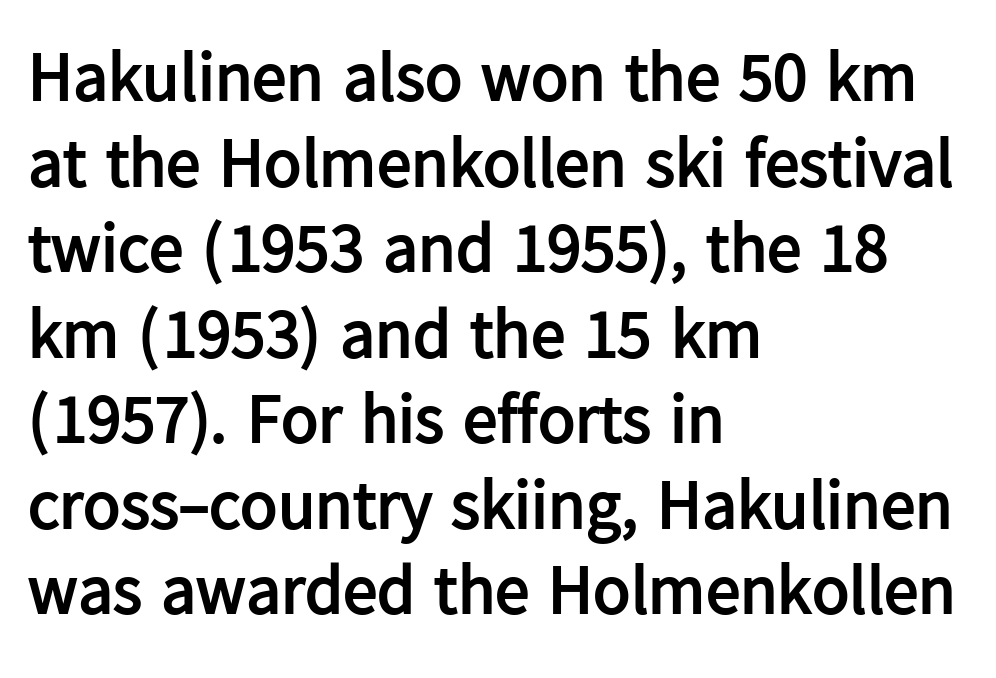
The image shows 69 px semibold sans-serif type, upright; set left-aligned, line spacing 1.24x, normal letter spacing, not underlined; low stroke contrast and a medium x-height.
